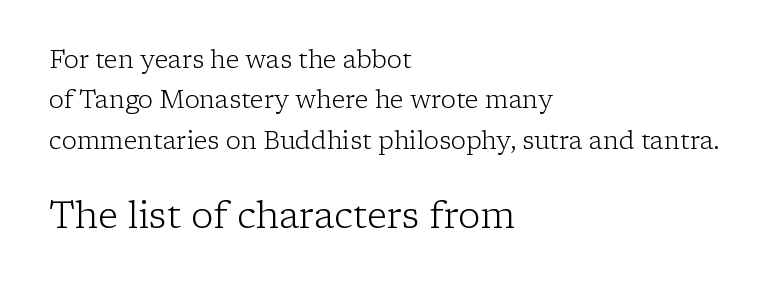
Q: Is the text bold? A: No.
Q: Is the text italic (slanted)? A: No, it is upright.
Q: Is the typeface a serif or a sans-serif typeface? A: Serif.
Q: Is the text underlined? A: No.
Q: How is the paragraph aligned? A: Left-aligned.
Q: Is the spacing between letters normal or unusually wide? A: Normal.
Q: Is the spacing between lines tight, normal or loose? A: Normal.
Q: Which block of text is set in a larger size, the first (top) or the second (bottom)? A: The second (bottom) one.
Q: Width (condensed, normal, or wide)? A: Normal.
Q: Stroke contrast? A: Low.
Q: x-height? A: Medium.
Q: Monospaced? A: No.
